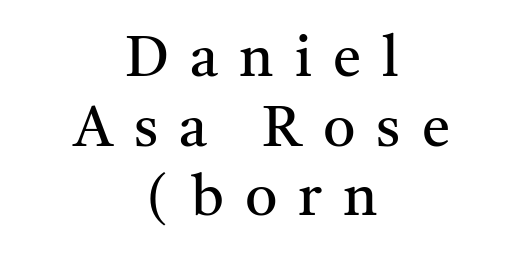
The image shows 57 px regular-weight serif type, upright; set centered, line spacing 1.22x, unusually wide letter spacing (+0.37 em), not underlined; medium stroke contrast and a medium x-height.
